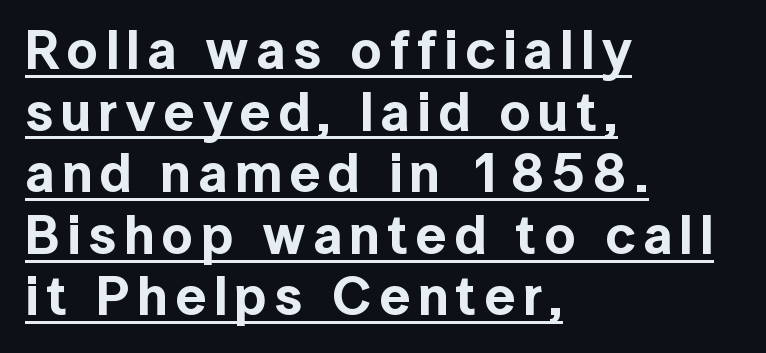
Q: Is the text italic (slanted)? A: No, it is upright.
Q: Is the typeface a serif or a sans-serif typeface? A: Sans-serif.
Q: Is the text underlined? A: Yes.
Q: How is the paragraph aligned? A: Left-aligned.
Q: Is the spacing between lines tight, normal or loose? A: Tight.
Q: Width (condensed, normal, or wide)? A: Normal.
Q: x-height? A: Medium.
Q: Monospaced? A: No.
